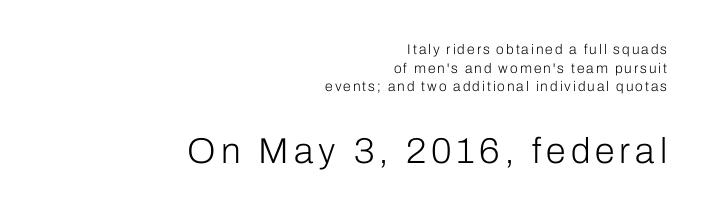
The image shows 36 px light sans-serif type, upright; set right-aligned, normal line spacing (1.33x), not underlined; the second (bottom) block is 2.57x larger; low stroke contrast and a medium x-height.
